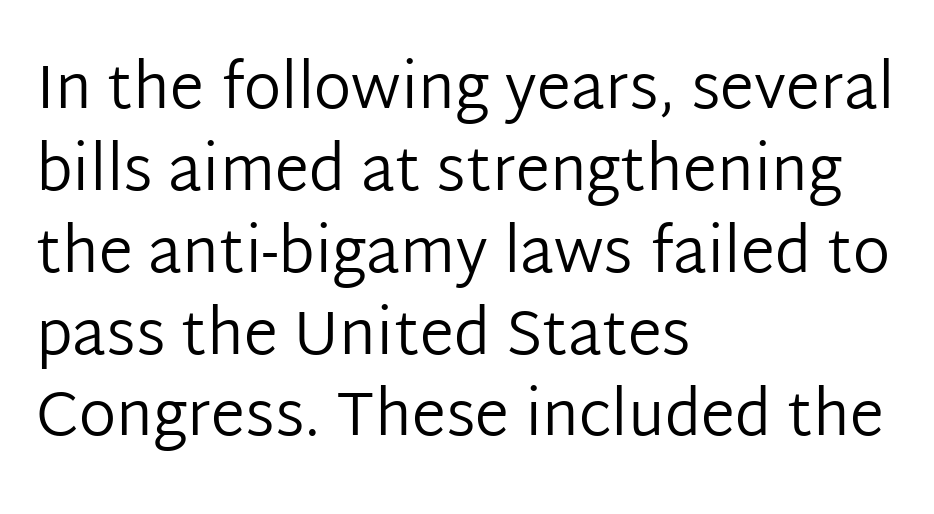
Q: Is the text bold? A: No.
Q: Is the text italic (slanted)? A: No, it is upright.
Q: Is the typeface a serif or a sans-serif typeface? A: Sans-serif.
Q: Is the text underlined? A: No.
Q: How is the paragraph aligned? A: Left-aligned.
Q: Is the spacing between letters normal or unusually wide? A: Normal.
Q: Is the spacing between lines tight, normal or loose? A: Normal.
Q: Width (condensed, normal, or wide)? A: Normal.
Q: Stroke contrast? A: Low.
Q: x-height? A: Medium.
Q: Monospaced? A: No.
